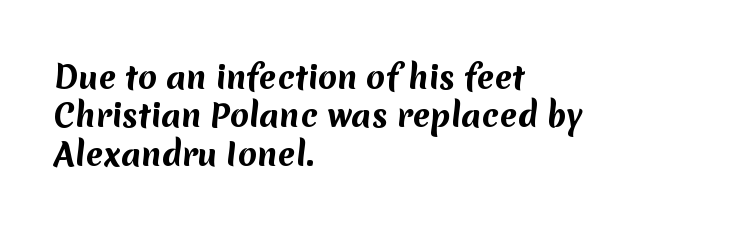
These lines are rendered in a variable-pitch font. This rendering leaves character spacing at its baseline value. Serif or sans? Sans — the stroke terminals are bare. Look at the stroke-to-counter ratio: heavy, a bold. Type without underlining.
